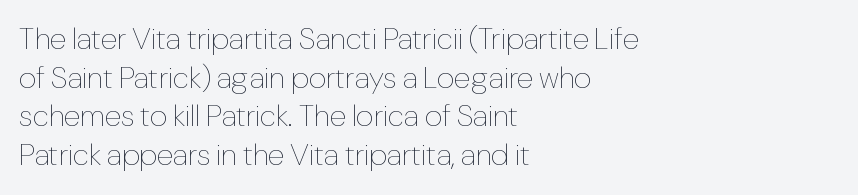
The image shows 30 px thin type, upright; set left-aligned, normal line spacing (1.29x), normal letter spacing, not underlined; low stroke contrast and a medium x-height.
